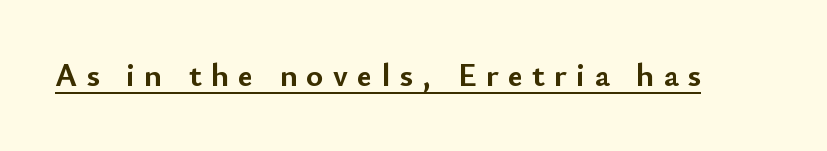
The image shows 33 px semibold sans-serif type, upright; set unusually wide letter spacing (+0.28 em), underlined; low stroke contrast and a small x-height.
